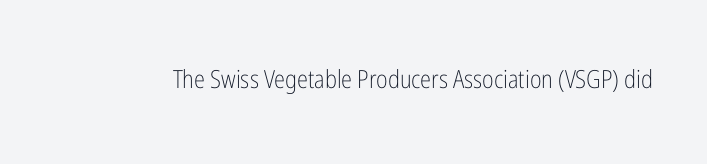
{"italic": "no", "bold": "no", "underline": "no", "letter_spacing": "normal", "letter_spacing_em": 0.0, "glyph_px": 25}
